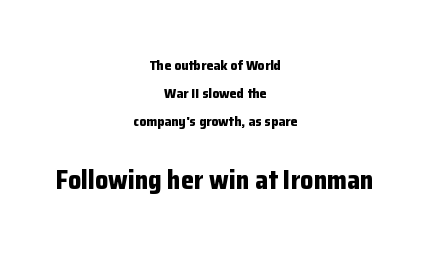
Of the two passages, the one underneath uses the larger point size. Typographic density is high because the face is bold. Inter-character spacing is left at the font's built-in metrics. Descenders hang freely into open space.
